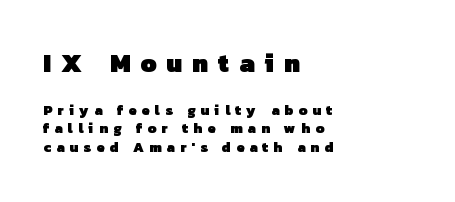
The image shows 26 px bold type; set left-aligned, normal line spacing (1.34x), unusually wide letter spacing (+0.38 em), not underlined; the first (top) block is 1.86x larger.
